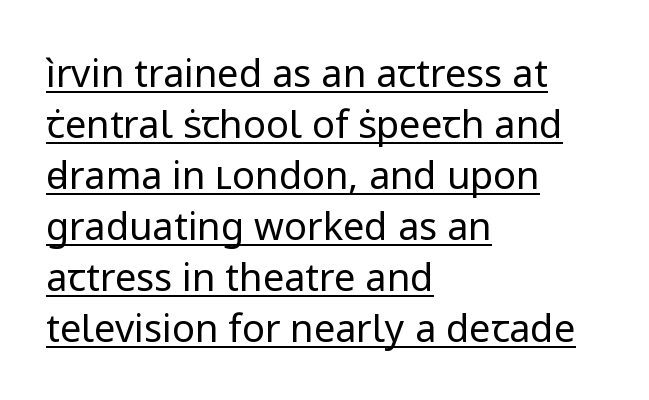
Q: Is the text bold? A: No.
Q: Is the text italic (slanted)? A: No, it is upright.
Q: Is the typeface a serif or a sans-serif typeface? A: Sans-serif.
Q: Is the text underlined? A: Yes.
Q: How is the paragraph aligned? A: Left-aligned.
Q: Is the spacing between letters normal or unusually wide? A: Normal.
Q: Is the spacing between lines tight, normal or loose? A: Normal.
Q: Width (condensed, normal, or wide)? A: Normal.
Q: Stroke contrast? A: Low.
Q: x-height? A: Medium.
Q: Monospaced? A: No.
